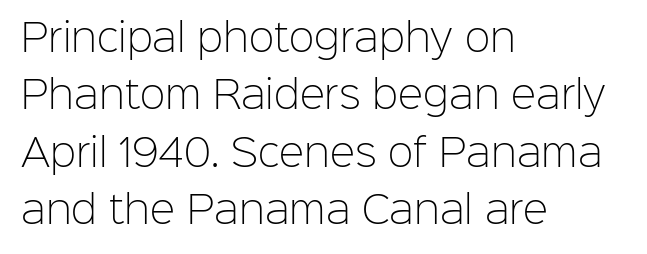
{"serif": "no", "italic": "no", "bold": "no", "weight": "light", "width": "normal", "stroke_contrast": "low", "x_height": "medium", "monospaced": "no", "underline": "no", "align": "left", "line_spacing": "normal", "line_spacing_ratio": 1.51, "letter_spacing": "normal", "letter_spacing_em": 0.0, "glyph_px": 38}
